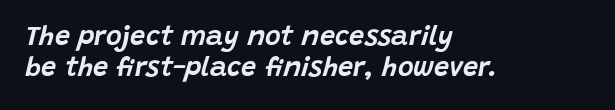
Q: Is the text italic (slanted)? A: Yes, it leans right by about 15 degrees.
Q: Is the text underlined? A: No.
Q: How is the paragraph aligned? A: Left-aligned.
Q: Is the spacing between letters normal or unusually wide? A: Normal.
